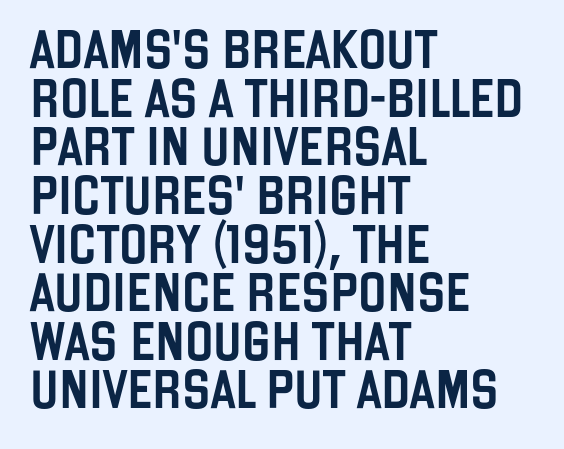
Q: Is the text italic (slanted)? A: No, it is upright.
Q: Is the typeface a serif or a sans-serif typeface? A: Sans-serif.
Q: Is the text underlined? A: No.
Q: How is the paragraph aligned? A: Left-aligned.
Q: Is the spacing between letters normal or unusually wide? A: Normal.
Q: Is the spacing between lines tight, normal or loose? A: Normal.
Q: Width (condensed, normal, or wide)? A: Condensed.
Q: Stroke contrast? A: Low.
Q: x-height? A: Large.
Q: Monospaced? A: No.
